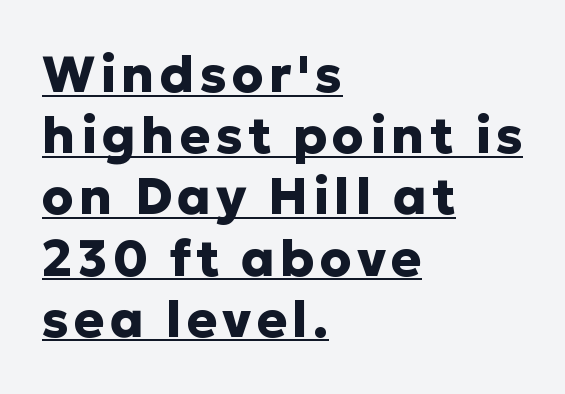
The image shows 51 px heavy sans-serif type, upright; set left-aligned, line spacing 1.2x, underlined; low stroke contrast and a medium x-height.
